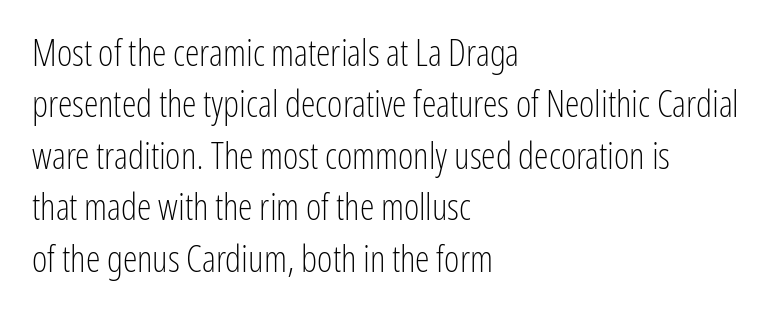
The image shows 37 px light, condensed sans-serif type, upright; set left-aligned, normal line spacing (1.39x), normal letter spacing, not underlined; low stroke contrast and a medium x-height.
